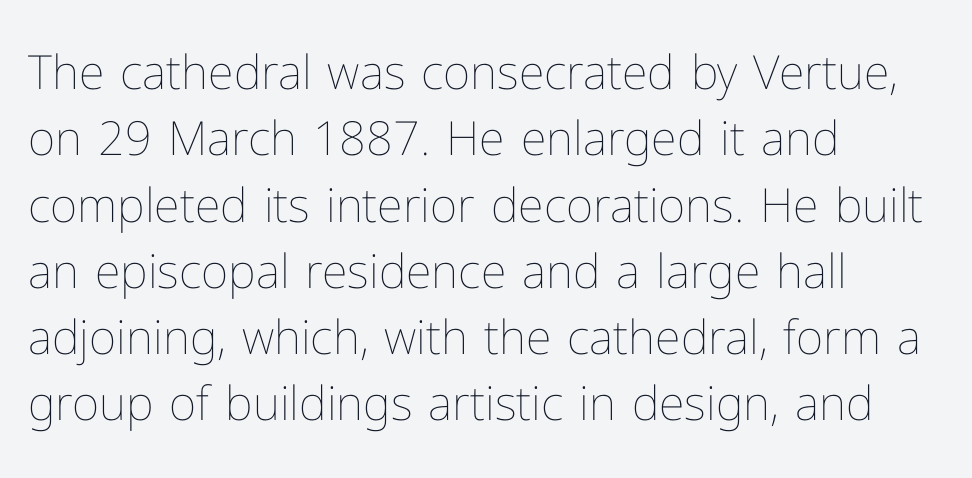
The image shows 47 px thin type, upright; set left-aligned, normal line spacing (1.41x), normal letter spacing, not underlined; low stroke contrast and a medium x-height.
